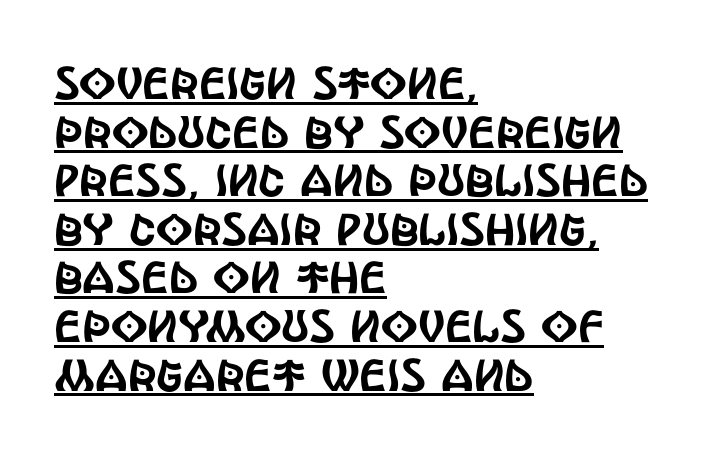
The image shows 45 px condensed sans-serif type, upright; set left-aligned, tight line spacing (1.08x), normal letter spacing, underlined; a large x-height.
